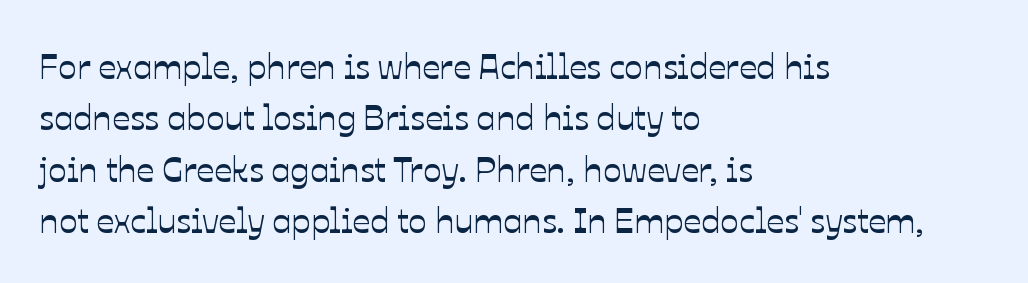
The letters advance in unequal steps, a hallmark of proportional type. How would I describe the line gaps? Plain and ordinary. Default kerning and tracking; the words read as compact shapes. Check the space under the baseline: it is left empty. The typography opts for an upright posture over an oblique one.
